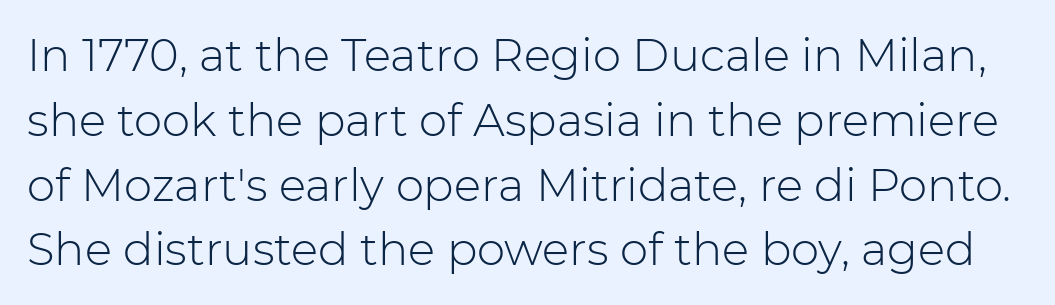
Q: Is the text bold? A: No.
Q: Is the text italic (slanted)? A: No, it is upright.
Q: Is the typeface a serif or a sans-serif typeface? A: Sans-serif.
Q: Is the text underlined? A: No.
Q: Is the spacing between letters normal or unusually wide? A: Normal.
Q: Is the spacing between lines tight, normal or loose? A: Normal.
Q: Width (condensed, normal, or wide)? A: Normal.
Q: Stroke contrast? A: Low.
Q: x-height? A: Medium.
Q: Monospaced? A: No.
